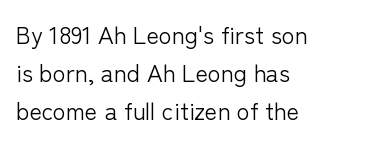
The image shows 24 px text type, upright; set left-aligned, normal line spacing (1.58x), normal letter spacing, not underlined.
